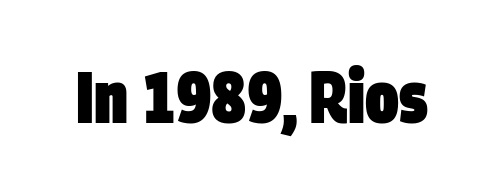
The passage shown is emphatically bold. Default kerning and tracking; the words read as compact shapes. The face used here is proportionally spaced, like ordinary book or web type. These lines are composed in type without serifs. Check under the words: just untouched page.
